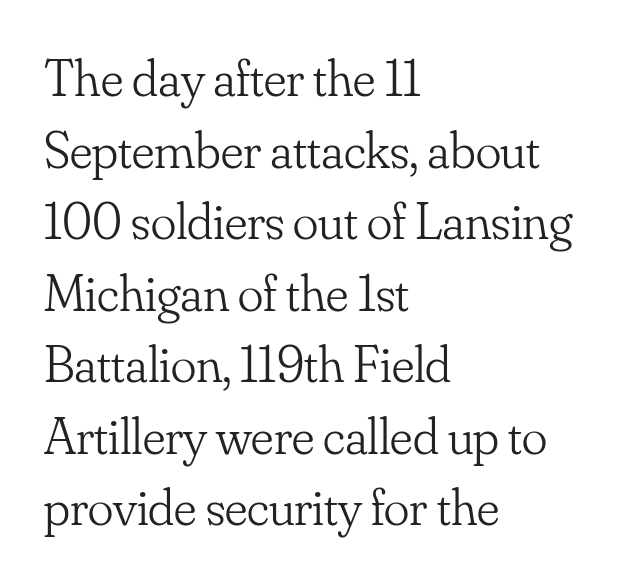
{"serif": "yes", "italic": "no", "bold": "no", "weight": "light", "width": "normal", "stroke_contrast": "low", "x_height": "small", "monospaced": "no", "underline": "no", "align": "left", "line_spacing": "normal", "line_spacing_ratio": 1.35, "letter_spacing": "normal", "letter_spacing_em": 0.0, "glyph_px": 53}
